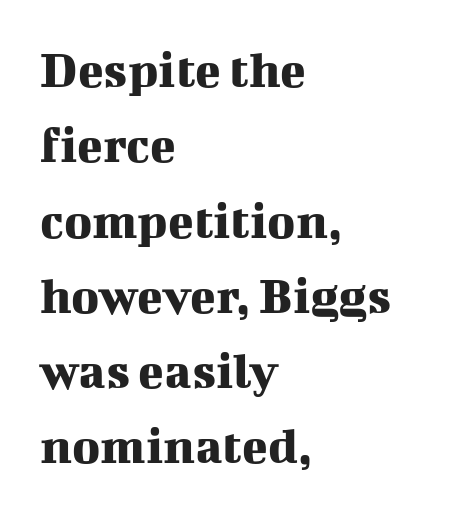
Q: Is the text italic (slanted)? A: No, it is upright.
Q: Is the typeface a serif or a sans-serif typeface? A: Serif.
Q: Is the text underlined? A: No.
Q: How is the paragraph aligned? A: Left-aligned.
Q: Is the spacing between letters normal or unusually wide? A: Normal.
Q: Is the spacing between lines tight, normal or loose? A: Normal.
Q: Width (condensed, normal, or wide)? A: Normal.
Q: Stroke contrast? A: Medium.
Q: x-height? A: Medium.
Q: Monospaced? A: No.
